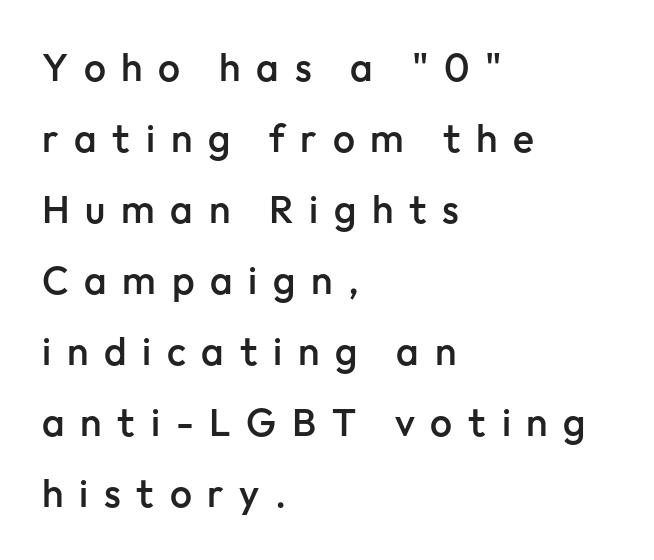
The image shows 39 px semibold sans-serif type, upright; set left-aligned, line spacing 1.82x, unusually wide letter spacing (+0.4 em), not underlined; low stroke contrast and a medium x-height.
